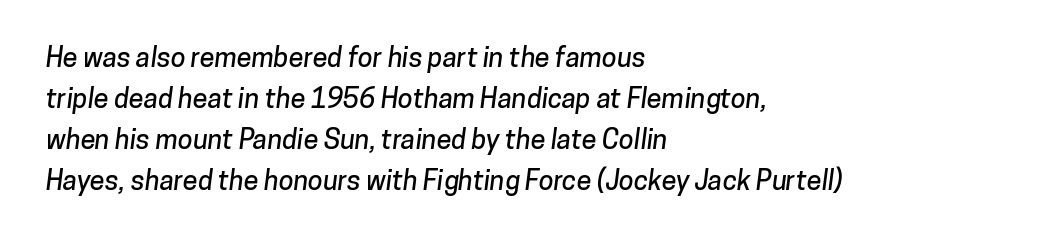
{"underline": "no", "align": "left", "line_spacing": "normal", "line_spacing_ratio": 1.52, "letter_spacing": "normal", "letter_spacing_em": 0.0, "glyph_px": 27}
